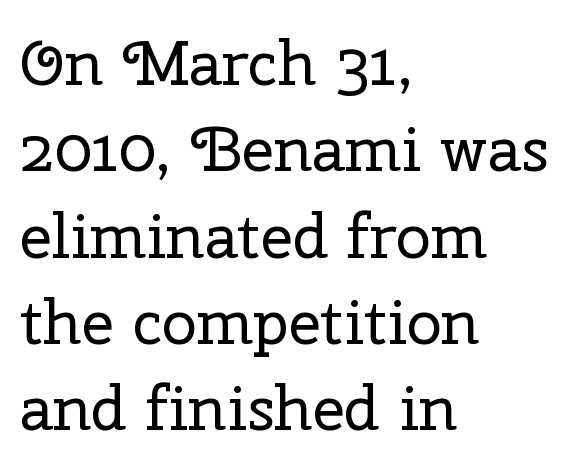
Each line starts at the same left margin while the right side varies. A typesetter would label this face a serif. No letter is thick-stroked: the sample isn't bold. The face used here is rendered with its standard letterfit. This block has exactly the height ordinary leading produces.
